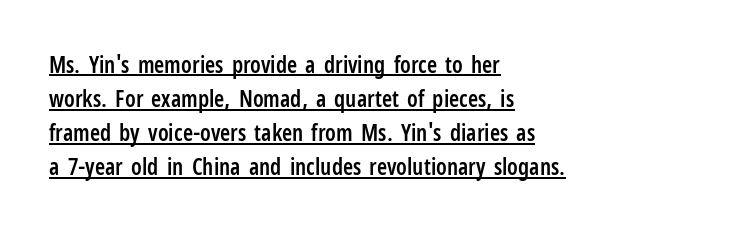
Here the glyphs are tracked normally, forming tight word shapes. Typeset ragged right — the left edge is the straight one. Honestly, the row spacing looks completely unremarkable. Is there any slant? The stems are plumb. Does a line run under the words? Yes, clearly.
